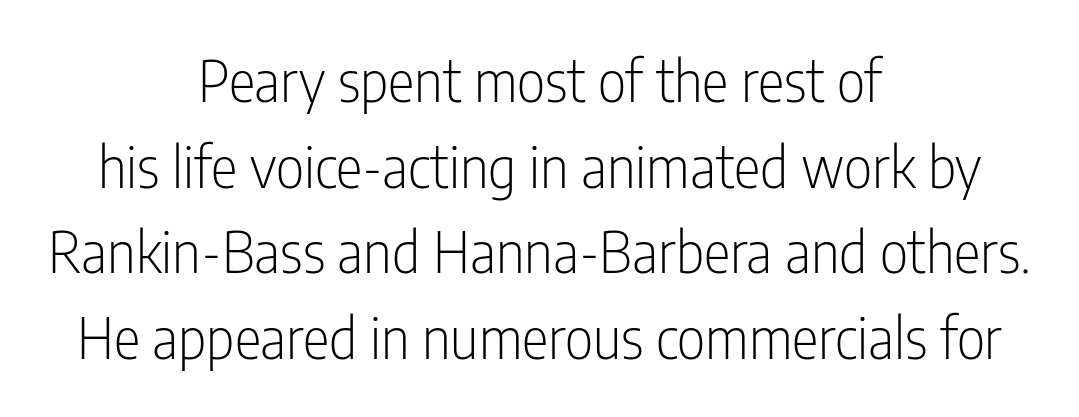
{"serif": "no", "italic": "no", "bold": "no", "weight": "light", "width": "condensed", "stroke_contrast": "low", "x_height": "medium", "monospaced": "no", "underline": "no", "align": "center", "line_spacing": "normal", "line_spacing_ratio": 1.53, "letter_spacing": "normal", "letter_spacing_em": 0.0, "glyph_px": 56}
